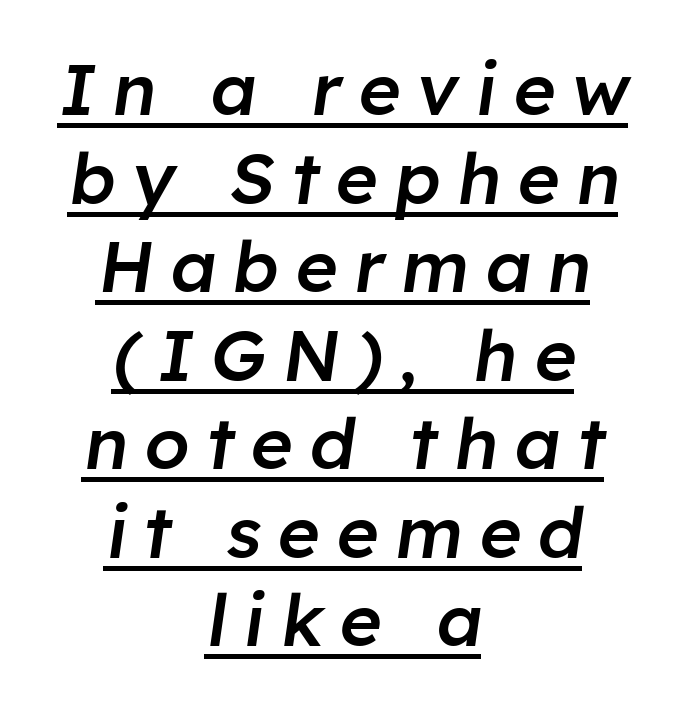
These characters rest on top of a visible drawn line. Each word looks stretched out because of the extra space between its letters. The strokes are fattened partway — semibold, not bold. Each line is balanced around a shared central axis. There's an unmistakable incline to the writing here.
